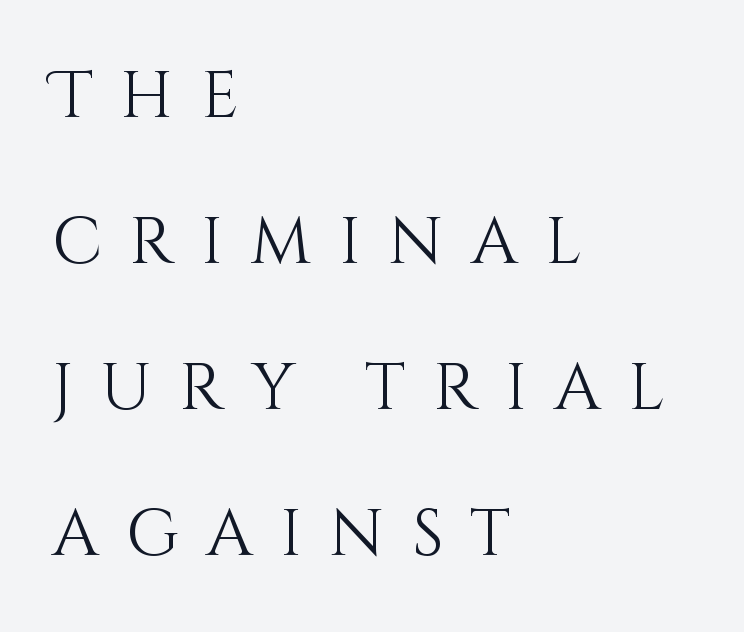
Widely set lines give the paragraph a tall, airy silhouette. Varying glyph widths throughout — classic text-font behaviour. One-word summary of the alignment: left. No chunkiness to these letters — they're not bold. Bare-footed words on every line.
